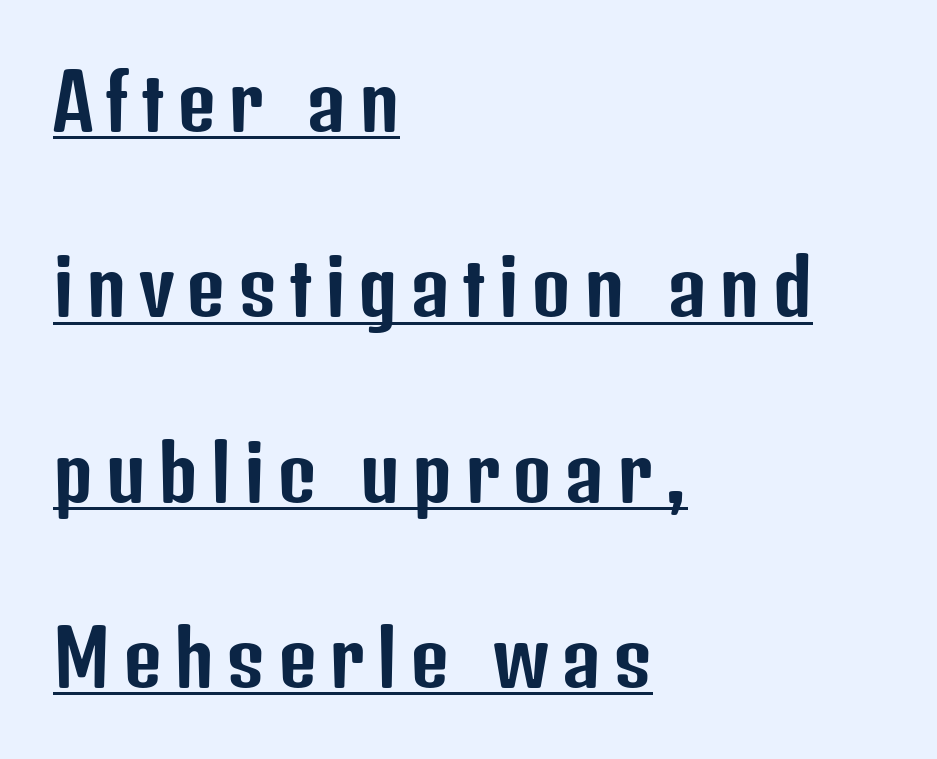
It's the straight-up-and-down kind of type. The paragraph has a hard left edge and a soft right edge. Is this a fixed-width face? No — the glyphs have proportional, varying widths. This is sans-serif lettering, the kind often seen on screens and signage.
